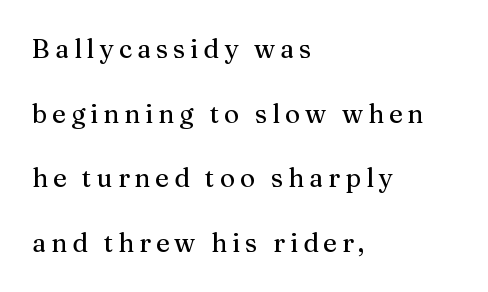
A student would call this left alignment; a typographer would say flush left, rag right. Quick note: interline space is abundant. The specimen reads as upright at a glance. The space directly below the letters is spotless.
